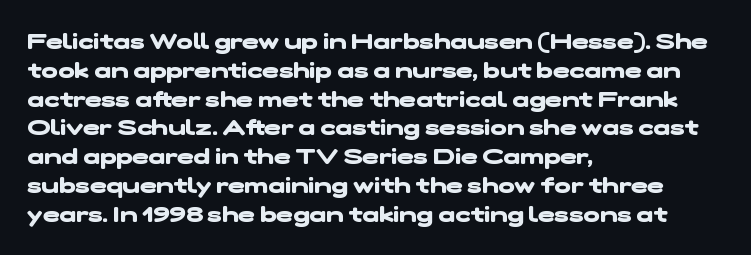
{"bold": "yes", "underline": "no", "align": "left", "line_spacing": "normal", "line_spacing_ratio": 1.31, "letter_spacing": "normal", "letter_spacing_em": 0.0, "glyph_px": 22}
